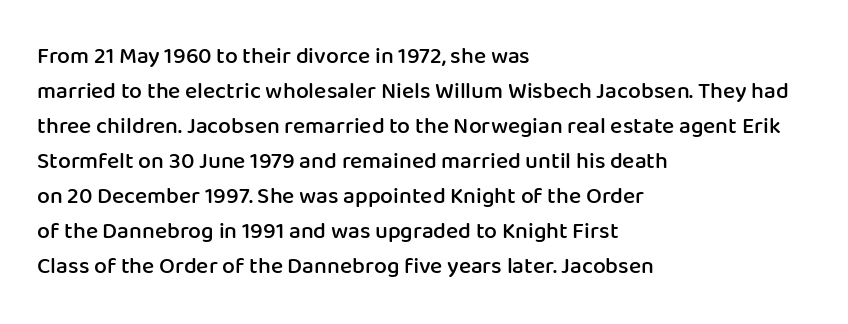
The image shows 23 px text type, upright; set left-aligned, normal line spacing (1.52x), normal letter spacing, not underlined.
